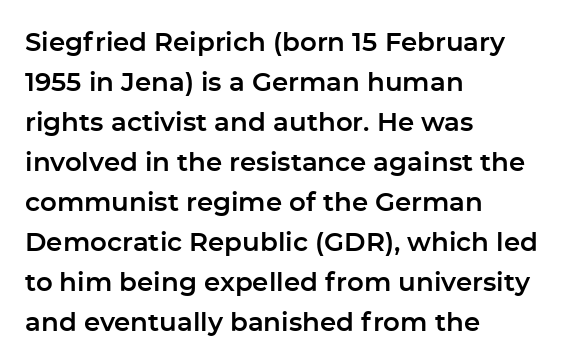
{"italic": "no", "underline": "no", "align": "left", "line_spacing": "normal", "line_spacing_ratio": 1.54, "letter_spacing": "normal", "letter_spacing_em": 0.0, "glyph_px": 26}
